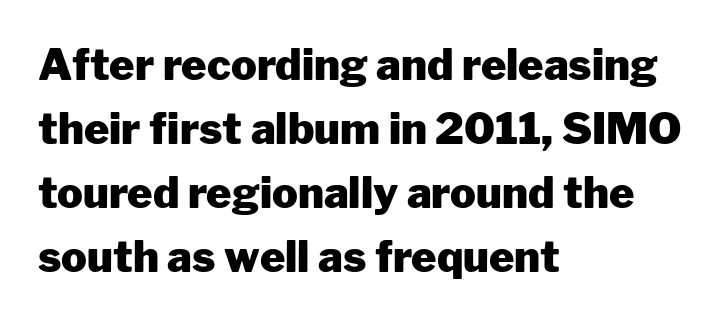
The image shows 43 px heavy sans-serif type, upright; set left-aligned, normal line spacing (1.49x), normal letter spacing, not underlined; low stroke contrast and a medium x-height.
